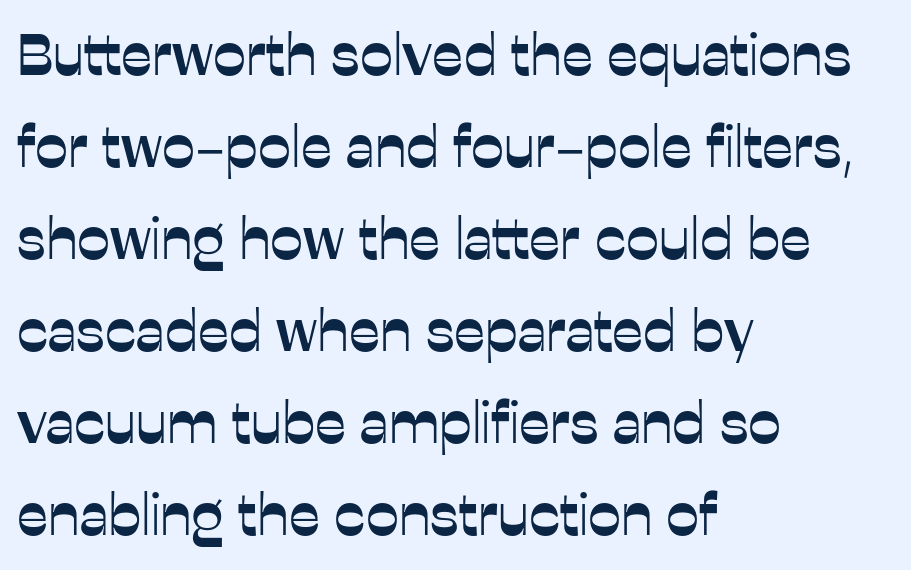
Q: Is the text italic (slanted)? A: No, it is upright.
Q: Is the typeface a serif or a sans-serif typeface? A: Sans-serif.
Q: Is the text underlined? A: No.
Q: How is the paragraph aligned? A: Left-aligned.
Q: Is the spacing between letters normal or unusually wide? A: Normal.
Q: Is the spacing between lines tight, normal or loose? A: Normal.
Q: Width (condensed, normal, or wide)? A: Normal.
Q: Stroke contrast? A: Low.
Q: x-height? A: Medium.
Q: Monospaced? A: No.
